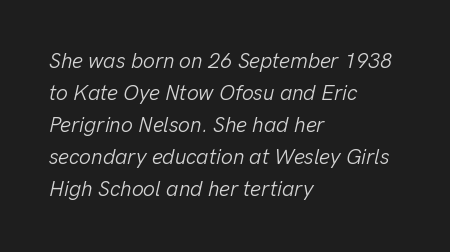
The image shows 21 px text type, italic (leaning right); set left-aligned, normal line spacing (1.52x), normal letter spacing, not underlined.
